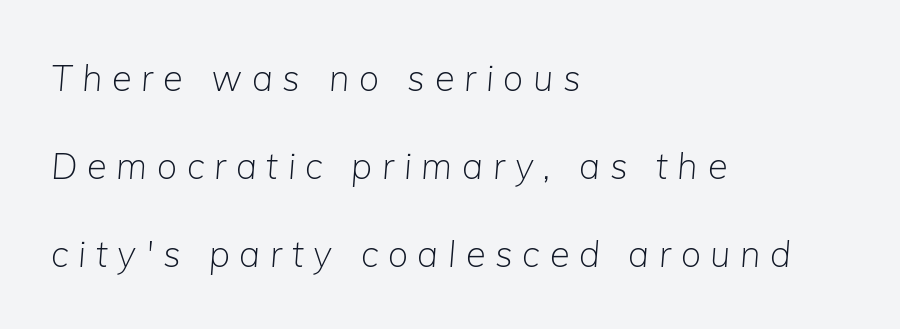
The image shows 36 px light type, italic (leaning right); set left-aligned, loose line spacing (2.45x), unusually wide letter spacing (+0.27 em), not underlined; low stroke contrast and a medium x-height.
